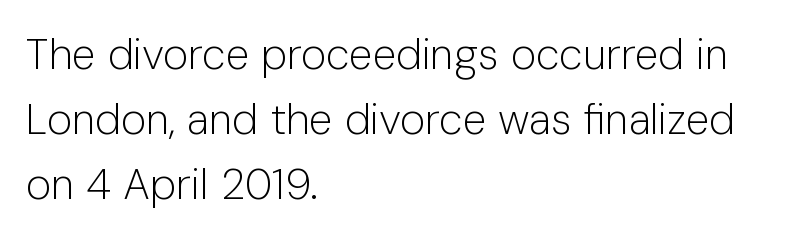
{"serif": "no", "italic": "no", "bold": "no", "weight": "light", "width": "normal", "stroke_contrast": "low", "x_height": "medium", "monospaced": "no", "underline": "no", "align": "left", "line_spacing": "normal", "line_spacing_ratio": 1.51, "letter_spacing": "normal", "letter_spacing_em": 0.0, "glyph_px": 43}
